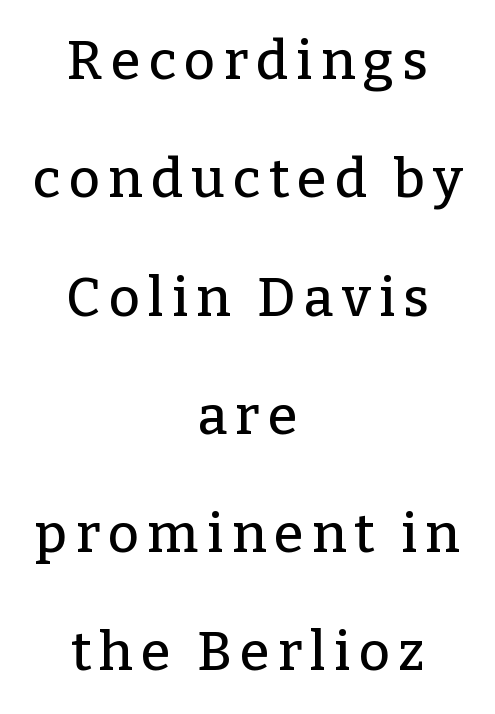
The image shows 54 px serif type, upright; set centered, loose line spacing (2.19x), not underlined; low stroke contrast and a medium x-height.
